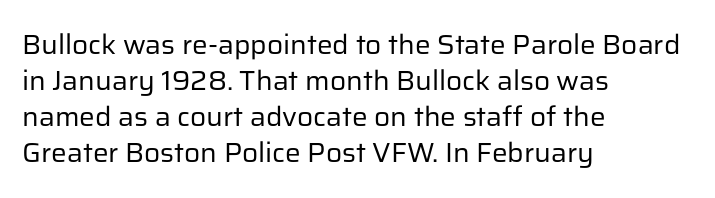
Proportional: the letters do not fall into vertical columns. Observe the ordinary spacing: letters are neighbours, not strangers. These lines sit exactly where default settings would place them. Line starts are locked; line ends wander. You can tell from the bare stems that sans-serif type was used.
